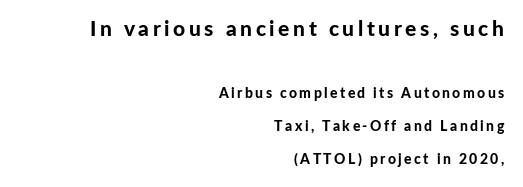
The image shows 21 px bold type, upright; set right-aligned, loose line spacing (2.38x), not underlined; the first (top) block is 1.5x larger.
